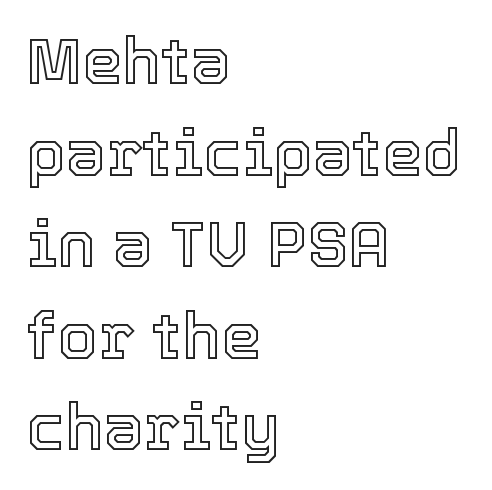
{"italic": "no", "width": "normal", "x_height": "medium", "monospaced": "no", "underline": "no", "align": "left", "line_spacing": "normal", "line_spacing_ratio": 1.43, "letter_spacing": "normal", "letter_spacing_em": 0.0, "glyph_px": 64}
